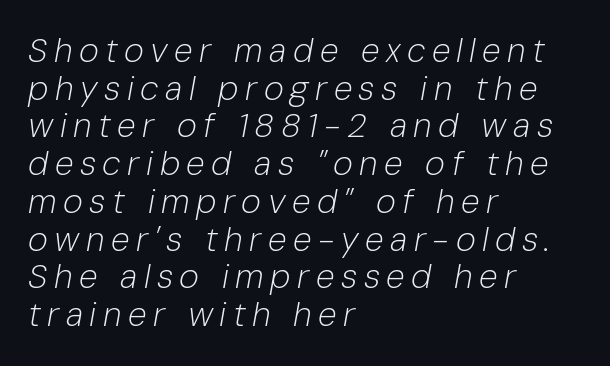
Q: Is the text bold? A: No.
Q: Is the text italic (slanted)? A: Yes, it leans right by about 10 degrees.
Q: Is the text underlined? A: No.
Q: How is the paragraph aligned? A: Left-aligned.
Q: Is the spacing between lines tight, normal or loose? A: Tight.
Q: Width (condensed, normal, or wide)? A: Normal.
Q: Stroke contrast? A: Low.
Q: x-height? A: Medium.
Q: Monospaced? A: No.
